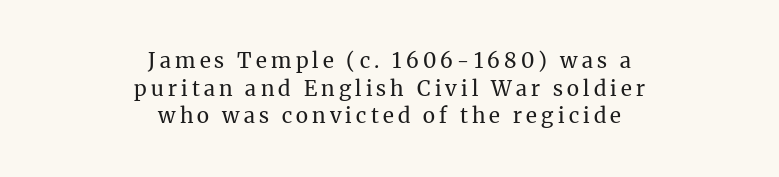
{"italic": "no", "bold": "no", "underline": "no", "align": "center", "line_spacing": "normal", "line_spacing_ratio": 1.31, "letter_spacing": "wide", "letter_spacing_em": 0.2, "glyph_px": 21}
